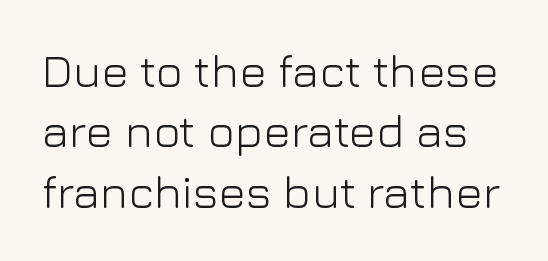
Q: Is the text bold? A: No.
Q: Is the text italic (slanted)? A: No, it is upright.
Q: Is the typeface a serif or a sans-serif typeface? A: Sans-serif.
Q: Is the text underlined? A: No.
Q: Is the spacing between letters normal or unusually wide? A: Normal.
Q: Is the spacing between lines tight, normal or loose? A: Normal.
Q: Width (condensed, normal, or wide)? A: Normal.
Q: Stroke contrast? A: Low.
Q: x-height? A: Medium.
Q: Monospaced? A: No.
